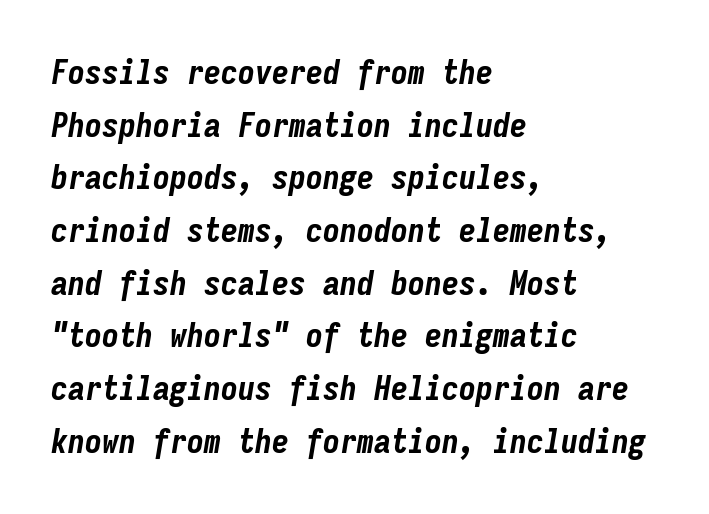
The image shows 34 px bold, condensed type, italic (leaning right), monospaced; set left-aligned, normal line spacing (1.55x), normal letter spacing, not underlined; low stroke contrast and a medium x-height.
